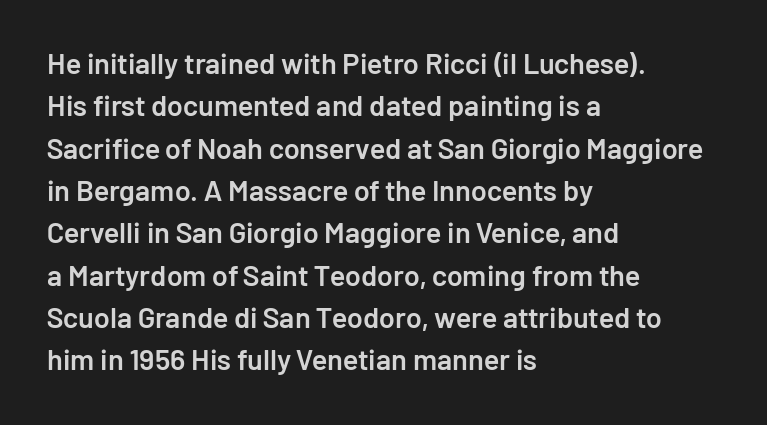
Q: Is the text bold? A: Semi-bold.
Q: Is the text italic (slanted)? A: No, it is upright.
Q: Is the typeface a serif or a sans-serif typeface? A: Sans-serif.
Q: Is the text underlined? A: No.
Q: How is the paragraph aligned? A: Left-aligned.
Q: Is the spacing between letters normal or unusually wide? A: Normal.
Q: Is the spacing between lines tight, normal or loose? A: Normal.
Q: Width (condensed, normal, or wide)? A: Normal.
Q: Stroke contrast? A: Low.
Q: x-height? A: Medium.
Q: Monospaced? A: No.
